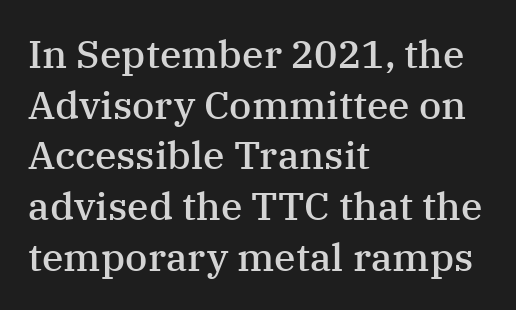
{"serif": "yes", "italic": "no", "bold": "semi", "weight": "semibold", "width": "normal", "stroke_contrast": "medium", "x_height": "medium", "monospaced": "no", "underline": "no", "align": "left", "line_spacing": "normal", "line_spacing_ratio": 1.3, "letter_spacing": "normal", "letter_spacing_em": 0.0, "glyph_px": 39}
